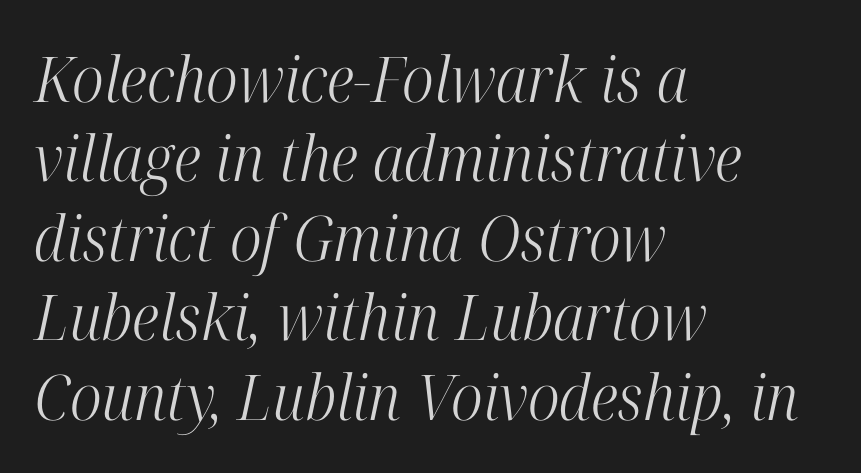
Q: Is the text bold? A: No.
Q: Is the text italic (slanted)? A: Yes, it leans right by about 12 degrees.
Q: Is the typeface a serif or a sans-serif typeface? A: Serif.
Q: Is the text underlined? A: No.
Q: How is the paragraph aligned? A: Left-aligned.
Q: Is the spacing between letters normal or unusually wide? A: Normal.
Q: Is the spacing between lines tight, normal or loose? A: Normal.
Q: Width (condensed, normal, or wide)? A: Condensed.
Q: Stroke contrast? A: High.
Q: x-height? A: Medium.
Q: Monospaced? A: No.
